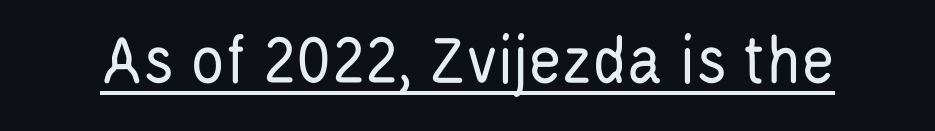
{"serif": "no", "italic": "no", "bold": "no", "weight": "regular", "width": "condensed", "stroke_contrast": "low", "x_height": "large", "monospaced": "no", "underline": "yes", "letter_spacing": "normal", "letter_spacing_em": 0.0, "glyph_px": 71}
